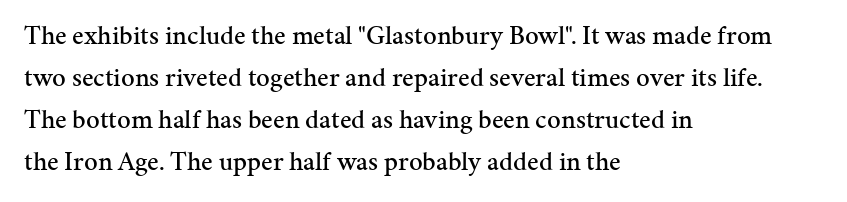
Decoration check: the copy has no underline. You can tell it's not italic because the verticals are truly vertical. Is the letter spacing exaggerated? No — it looks like the ordinary default. A classic flush-left, rag-right setting is used for this passage. Baseline-to-baseline distance is the conventional proportion of letter height.
